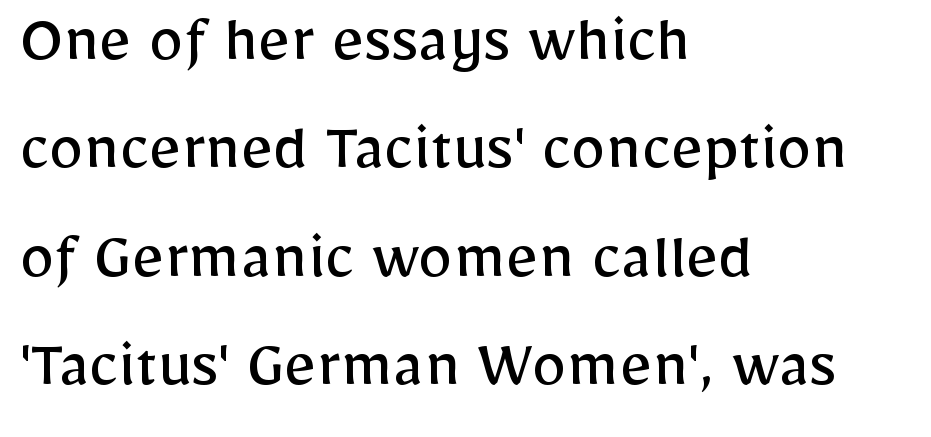
Q: Is the text bold? A: No.
Q: Is the text italic (slanted)? A: No, it is upright.
Q: Is the typeface a serif or a sans-serif typeface? A: Sans-serif.
Q: Is the text underlined? A: No.
Q: How is the paragraph aligned? A: Left-aligned.
Q: Is the spacing between letters normal or unusually wide? A: Normal.
Q: Is the spacing between lines tight, normal or loose? A: Normal.
Q: Width (condensed, normal, or wide)? A: Normal.
Q: Stroke contrast? A: Low.
Q: x-height? A: Medium.
Q: Monospaced? A: No.
